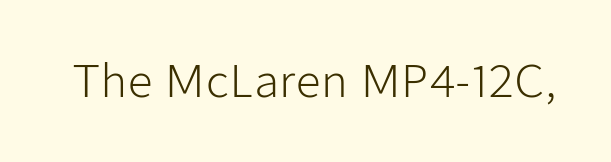
{"serif": "no", "italic": "no", "bold": "no", "weight": "light", "width": "normal", "stroke_contrast": "low", "x_height": "medium", "monospaced": "no", "underline": "no", "letter_spacing": "normal", "letter_spacing_em": 0.0, "glyph_px": 44}
